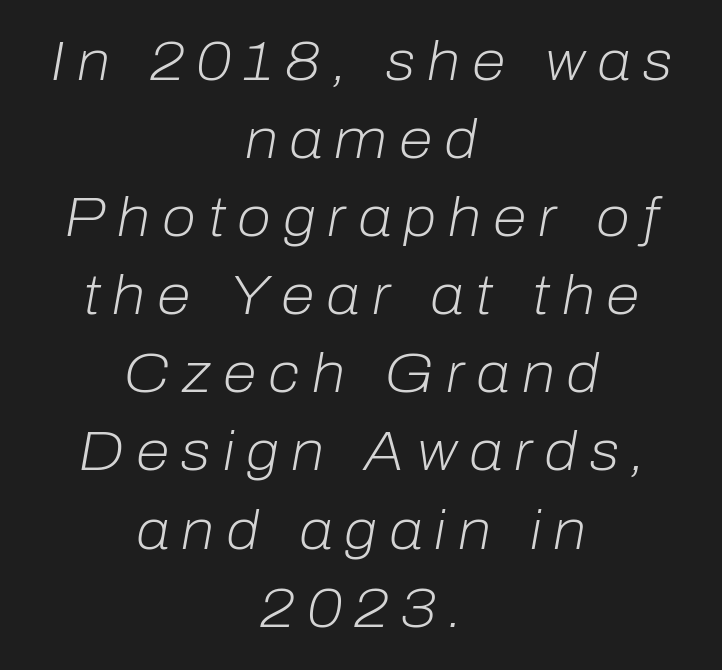
The image shows 55 px light type, italic (leaning right); set centered, normal line spacing (1.42x), unusually wide letter spacing (+0.22 em), not underlined; low stroke contrast and a medium x-height.
